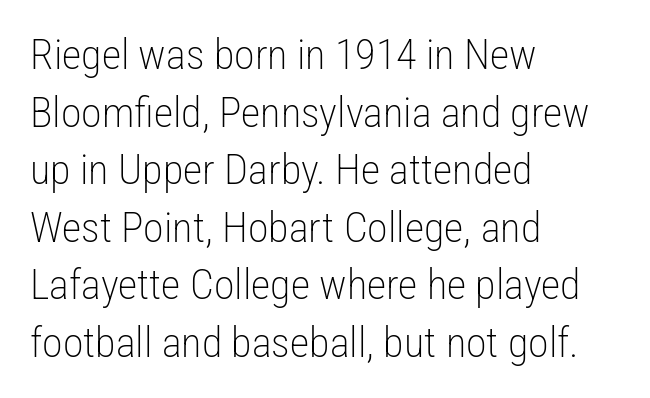
The baseline area is clear. The face used here is a sans, in the tradition of grotesques and geometrics. The rendering anchors every line to the left-hand side. Leading: standard.
